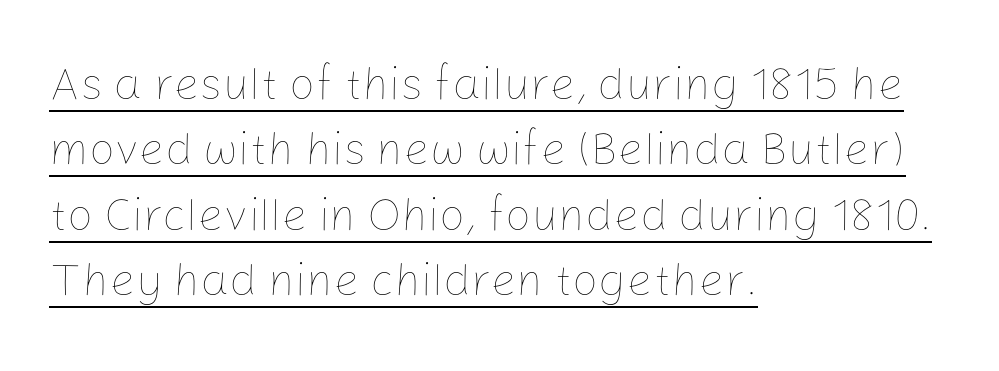
A typesetter would mark this as roman, not italic. The rendering uses natural spacing where letterforms have individual widths. The type is set solid horizontally, with unmodified tracking. Baseline-to-baseline distance is the conventional proportion of letter height.
